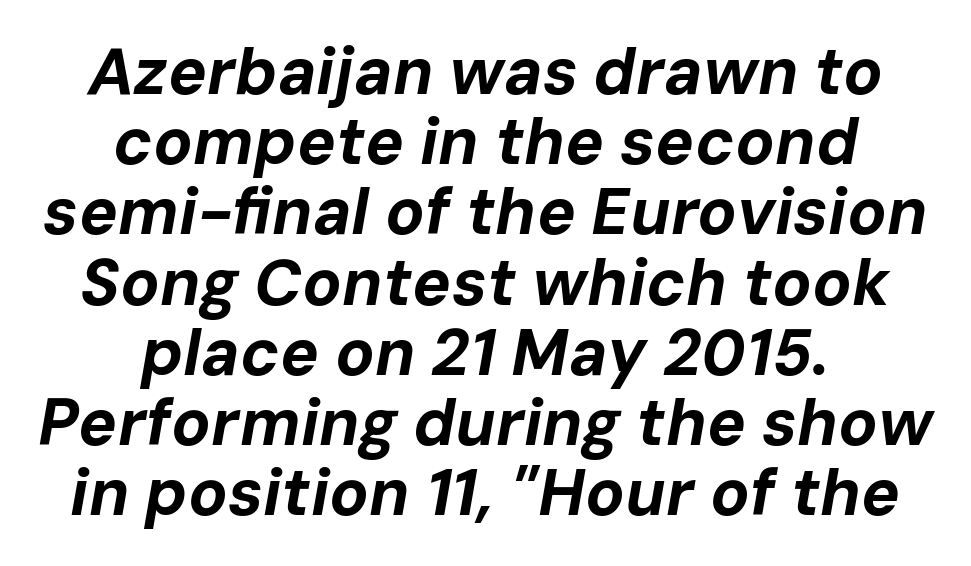
Q: Is the text bold? A: Yes.
Q: Is the text italic (slanted)? A: Yes, it leans right by about 10 degrees.
Q: Is the text underlined? A: No.
Q: How is the paragraph aligned? A: Centered.
Q: Is the spacing between letters normal or unusually wide? A: Normal.
Q: Is the spacing between lines tight, normal or loose? A: Tight.
Q: Width (condensed, normal, or wide)? A: Normal.
Q: Stroke contrast? A: Low.
Q: x-height? A: Medium.
Q: Monospaced? A: No.
